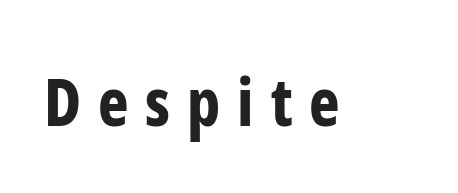
Q: Is the text bold? A: Yes.
Q: Is the text italic (slanted)? A: No, it is upright.
Q: Is the typeface a serif or a sans-serif typeface? A: Sans-serif.
Q: Is the text underlined? A: No.
Q: Is the spacing between letters normal or unusually wide? A: Unusually wide.
Q: Width (condensed, normal, or wide)? A: Condensed.
Q: Stroke contrast? A: Low.
Q: x-height? A: Medium.
Q: Monospaced? A: No.
